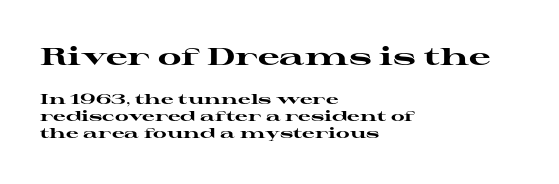
Every letter is thick-stroked: bold, no question. Nope, not italic — everything's standing straight. These two chunks differ in scale, with the top chunk taking the larger measure. Which margin do the lines hug? The left one — the right edge is uneven. Anything drawn beneath the words? Only blank space. The rendering keeps characters at their native spacing.
